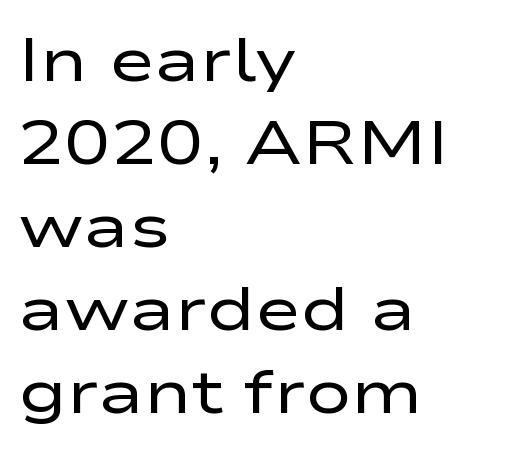
{"serif": "no", "italic": "no", "bold": "no", "weight": "regular", "width": "wide", "stroke_contrast": "low", "x_height": "medium", "monospaced": "no", "underline": "no", "align": "left", "line_spacing": "normal", "line_spacing_ratio": 1.34, "letter_spacing": "normal", "letter_spacing_em": 0.0, "glyph_px": 62}
